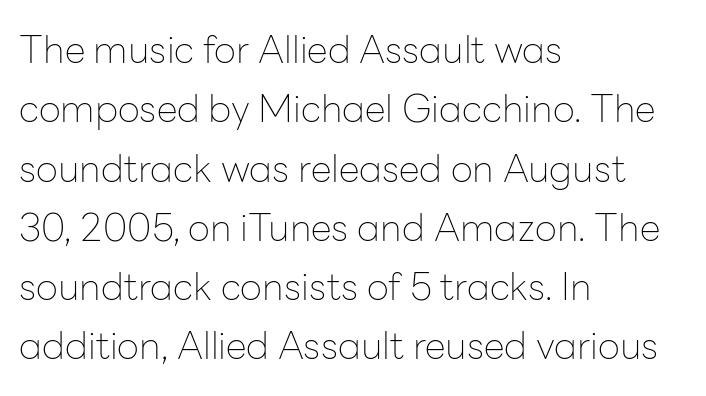
{"serif": "no", "italic": "no", "bold": "no", "weight": "thin", "width": "normal", "stroke_contrast": "low", "x_height": "medium", "monospaced": "no", "underline": "no", "align": "left", "line_spacing": "normal", "line_spacing_ratio": 1.56, "letter_spacing": "normal", "letter_spacing_em": 0.0, "glyph_px": 38}
